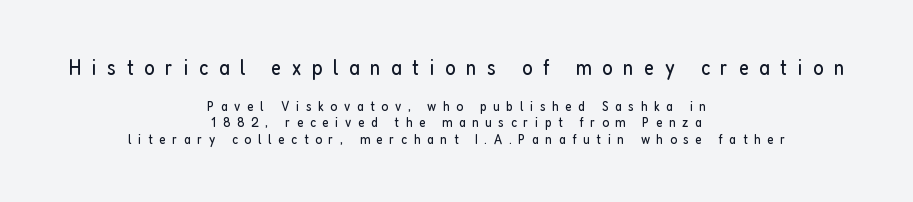
Q: Is the text bold? A: No.
Q: Is the text italic (slanted)? A: No, it is upright.
Q: Is the text underlined? A: No.
Q: How is the paragraph aligned? A: Centered.
Q: Is the spacing between letters normal or unusually wide? A: Unusually wide.
Q: Which block of text is set in a larger size, the first (top) or the second (bottom)? A: The first (top) one.
